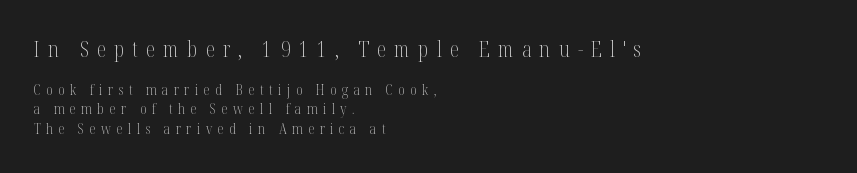
{"italic": "no", "bold": "no", "underline": "no", "align": "left", "line_spacing": "normal", "line_spacing_ratio": 1.39, "letter_spacing": "wide", "letter_spacing_em": 0.39, "larger_block": "first", "size_ratio": 1.5, "glyph_px": 21}
